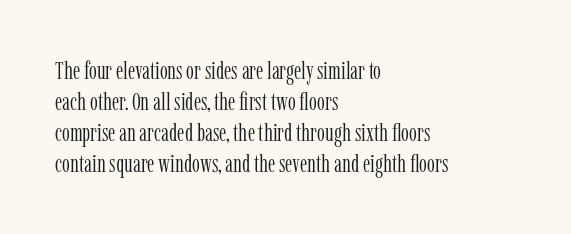
A light-to-regular cut is what we see here. Clear beneath every line of the passage. Vertical strokes here are truly vertical. The passage shown has conventional tracking throughout. Leftover space on each line is placed entirely after the last word.
